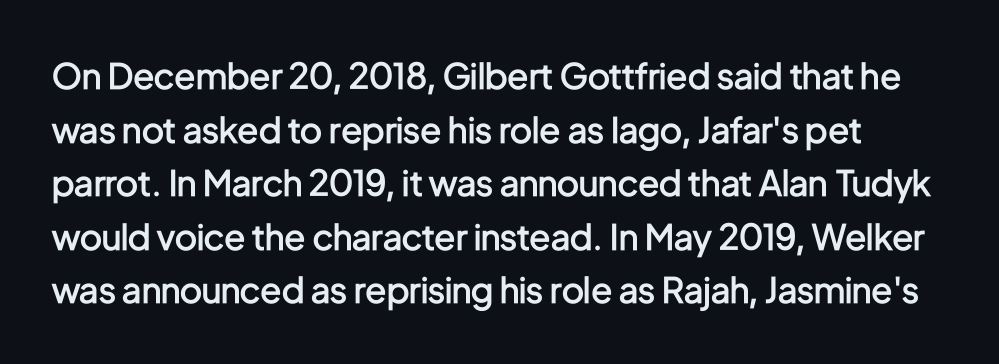
Q: Is the text bold? A: Semi-bold.
Q: Is the text italic (slanted)? A: No, it is upright.
Q: Is the typeface a serif or a sans-serif typeface? A: Sans-serif.
Q: Is the text underlined? A: No.
Q: Is the spacing between letters normal or unusually wide? A: Normal.
Q: Is the spacing between lines tight, normal or loose? A: Normal.
Q: Width (condensed, normal, or wide)? A: Condensed.
Q: Stroke contrast? A: Low.
Q: x-height? A: Medium.
Q: Monospaced? A: No.
